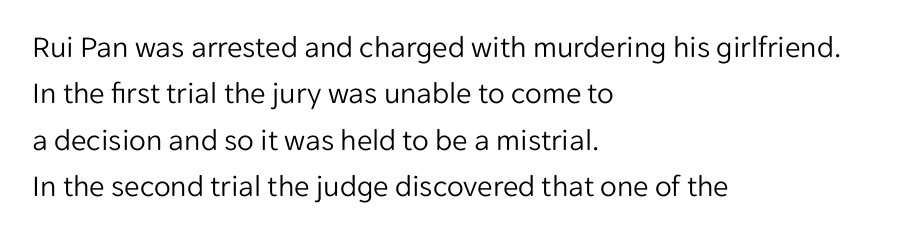
Honestly, the row spacing looks completely unremarkable. Just letters on the line, the space beneath them empty. These lines are composed in type without serifs. Every character sits straight up, as roman type does. Layout note: lines flush left. On a weight scale, this lands at 450 or below.
